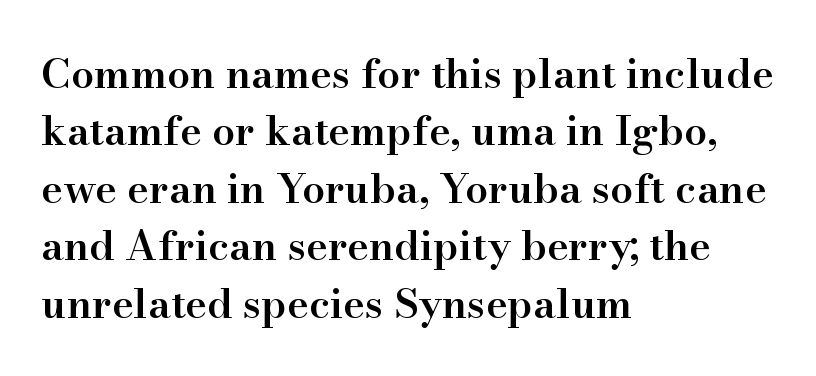
{"serif": "yes", "italic": "no", "bold": "semi", "weight": "semibold", "width": "normal", "stroke_contrast": "high", "x_height": "small", "monospaced": "no", "underline": "no", "align": "left", "line_spacing": "normal", "line_spacing_ratio": 1.4, "letter_spacing": "normal", "letter_spacing_em": 0.0, "glyph_px": 41}
